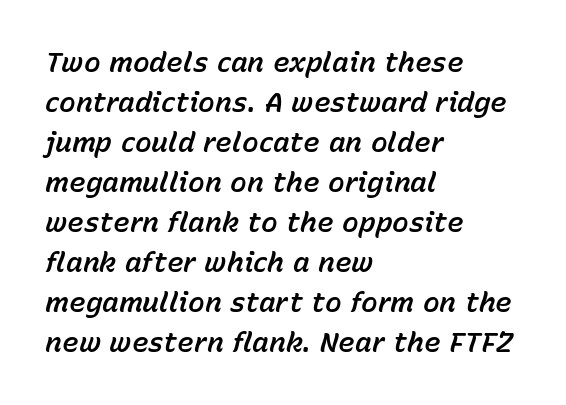
The image shows 28 px text type, italic (leaning right); set left-aligned, normal line spacing (1.43x), normal letter spacing, not underlined; low stroke contrast and a medium x-height.
